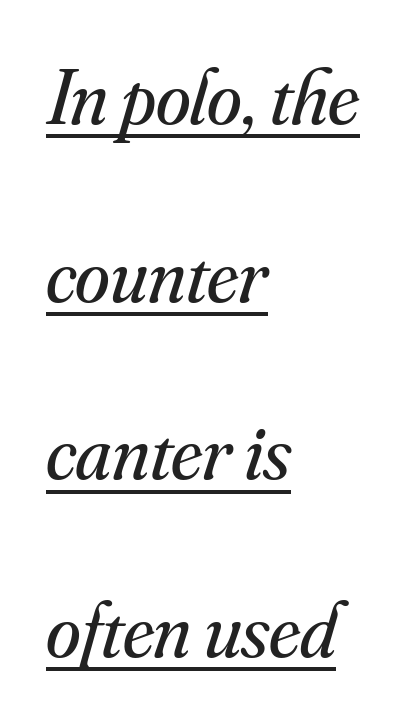
{"serif": "yes", "italic": "yes", "lean": "right", "slant_degrees": 16, "bold": "no", "weight": "regular", "width": "normal", "stroke_contrast": "medium", "x_height": "small", "monospaced": "no", "underline": "yes", "align": "left", "line_spacing": "loose", "line_spacing_ratio": 2.25, "letter_spacing": "normal", "letter_spacing_em": 0.0, "glyph_px": 79}
